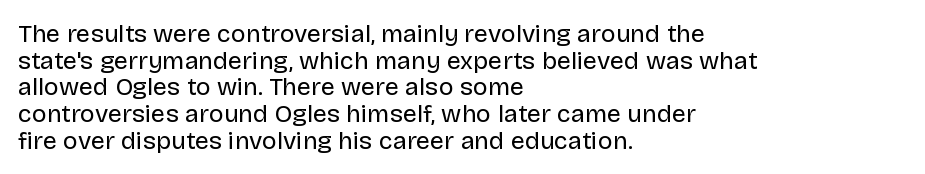
Characters remain perfectly vertical along every line. Casual observation: everything's shoved over to the left. The weight tops out at a normal text grade. Descender tails drop into unmarked territory. The leading is snug, giving the passage a crowded texture.
